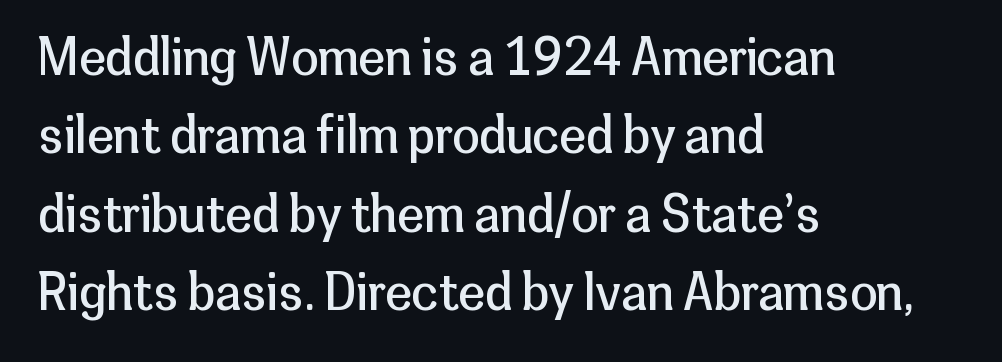
Q: Is the text bold? A: No.
Q: Is the text italic (slanted)? A: No, it is upright.
Q: Is the typeface a serif or a sans-serif typeface? A: Sans-serif.
Q: Is the text underlined? A: No.
Q: How is the paragraph aligned? A: Left-aligned.
Q: Is the spacing between letters normal or unusually wide? A: Normal.
Q: Is the spacing between lines tight, normal or loose? A: Normal.
Q: Width (condensed, normal, or wide)? A: Normal.
Q: Stroke contrast? A: Low.
Q: x-height? A: Medium.
Q: Monospaced? A: No.
